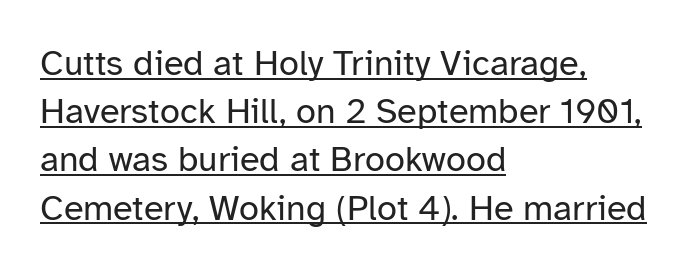
The image shows 36 px regular-weight sans-serif type, upright; set left-aligned, normal line spacing (1.34x), normal letter spacing, underlined; low stroke contrast and a medium x-height.
